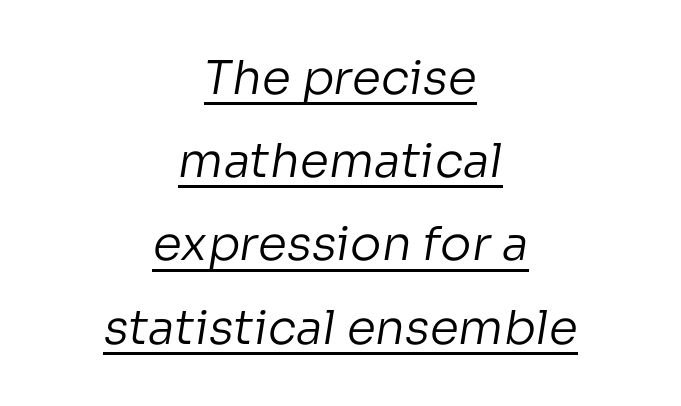
Q: Is the text bold? A: No.
Q: Is the typeface a serif or a sans-serif typeface? A: Sans-serif.
Q: Is the text underlined? A: Yes.
Q: How is the paragraph aligned? A: Centered.
Q: Is the spacing between letters normal or unusually wide? A: Normal.
Q: Width (condensed, normal, or wide)? A: Normal.
Q: Stroke contrast? A: Low.
Q: x-height? A: Medium.
Q: Monospaced? A: No.
